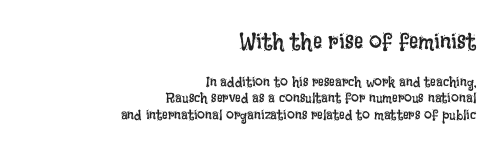
The image shows 23 px text type, upright; set right-aligned, line spacing 1.19x, normal letter spacing, not underlined; the first (top) block is 1.64x larger.
